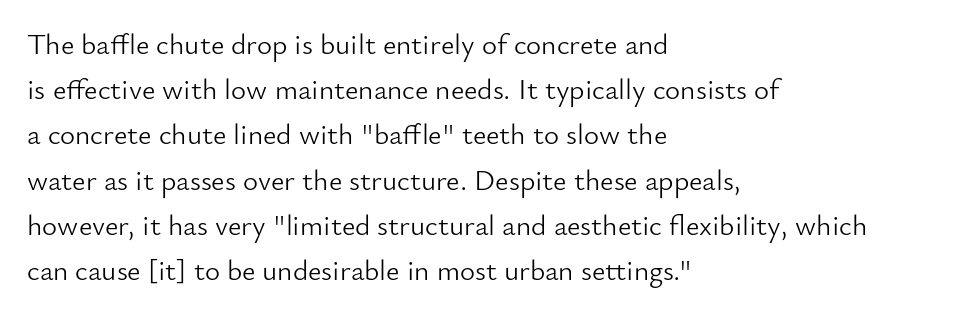
Posture: upright roman. A sans-serif font was chosen for this passage. Check the space under the baseline: it is left empty. Inter-character spacing is left at the font's built-in metrics. Is this a fixed-width face? No — the glyphs have proportional, varying widths.
